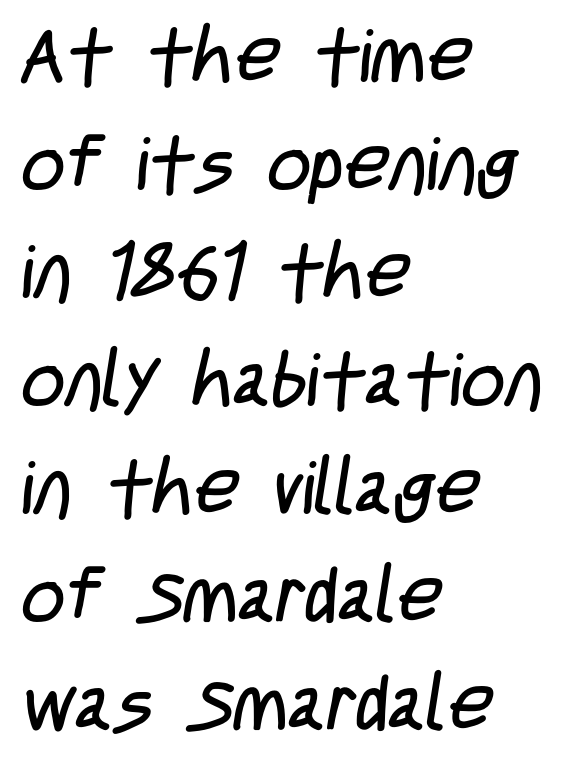
Typeset ragged right — the left edge is the straight one. Unbolded letterforms with no extra heft. The letters carry no serifs — their stems end cleanly without finishing strokes. Do the characters align in a grid? No, the font is proportional.
